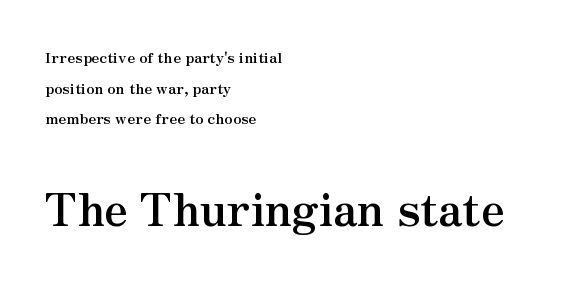
Rows of type keep a wide berth in the vertical direction. Reading top to bottom, the characters get bigger at the block break. The rendering keeps characters at their native spacing. Note the varied advance widths — an 'i' is clearly narrower than an 'm'. How heavy is the stroke? Heavy — this is a bold. The font's upright variant was chosen for this text.
